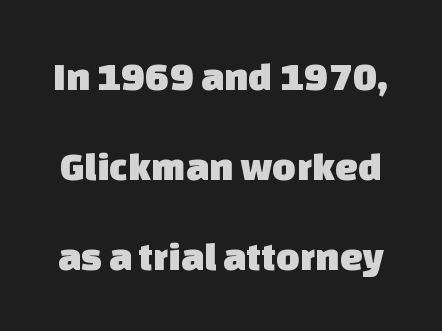
Looks like regular typesetting: each glyph gets only the width it needs. Compared with typical body copy, the letter spacing here is the same. A clean baseline with only descenders dipping below it. Summary of vertical rhythm: relaxed, with wide interline spacing. Typographically, this falls in the sans-serif category.
